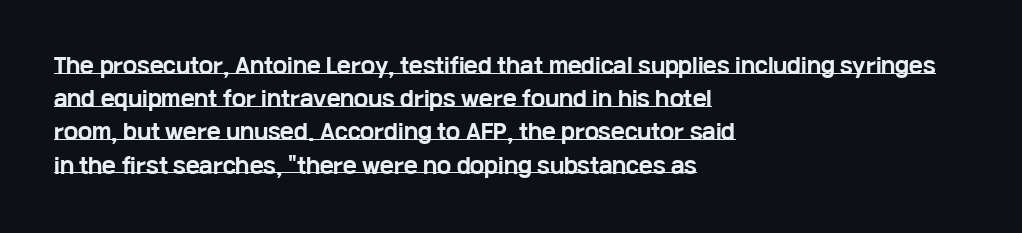
The image shows 21 px bold type, upright; set left-aligned, normal line spacing (1.58x), normal letter spacing, underlined.
